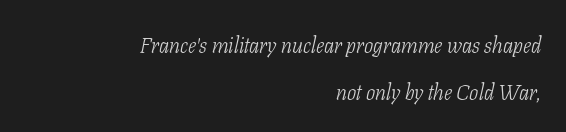
The image shows 22 px text type, italic (leaning right); set right-aligned, loose line spacing (2.12x), normal letter spacing, not underlined.
